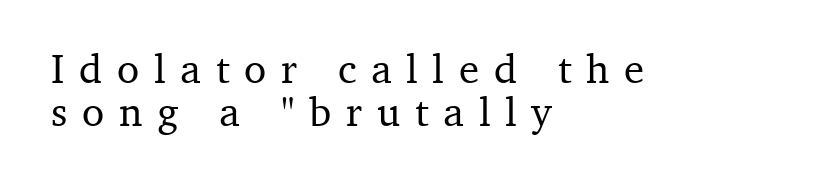
{"serif": "yes", "italic": "no", "width": "normal", "stroke_contrast": "medium", "x_height": "medium", "monospaced": "no", "underline": "no", "align": "left", "line_spacing": "tight", "line_spacing_ratio": 1.06, "letter_spacing": "wide", "letter_spacing_em": 0.36, "glyph_px": 41}
